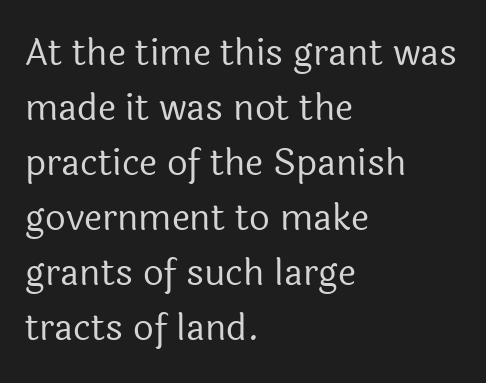
The image shows 36 px regular-weight sans-serif type, upright; set left-aligned, normal line spacing (1.53x), normal letter spacing, not underlined; a medium x-height.
